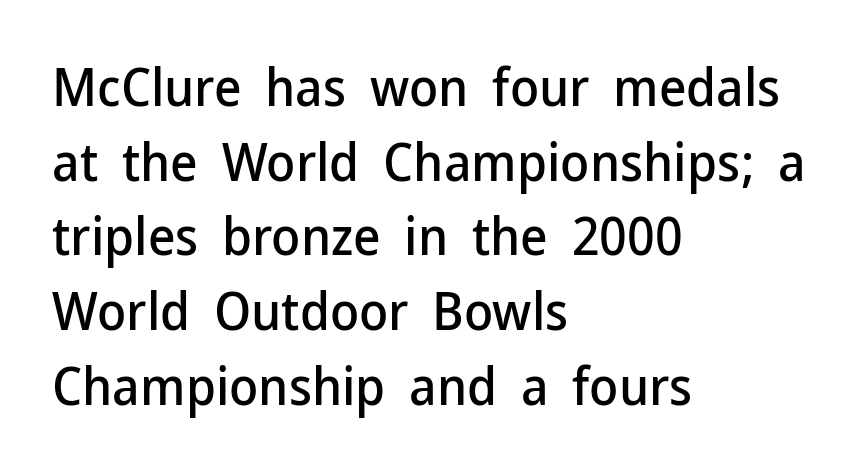
Q: Is the text italic (slanted)? A: No, it is upright.
Q: Is the typeface a serif or a sans-serif typeface? A: Sans-serif.
Q: Is the text underlined? A: No.
Q: How is the paragraph aligned? A: Left-aligned.
Q: Is the spacing between letters normal or unusually wide? A: Normal.
Q: Is the spacing between lines tight, normal or loose? A: Normal.
Q: Width (condensed, normal, or wide)? A: Normal.
Q: Stroke contrast? A: Low.
Q: x-height? A: Medium.
Q: Monospaced? A: No.
